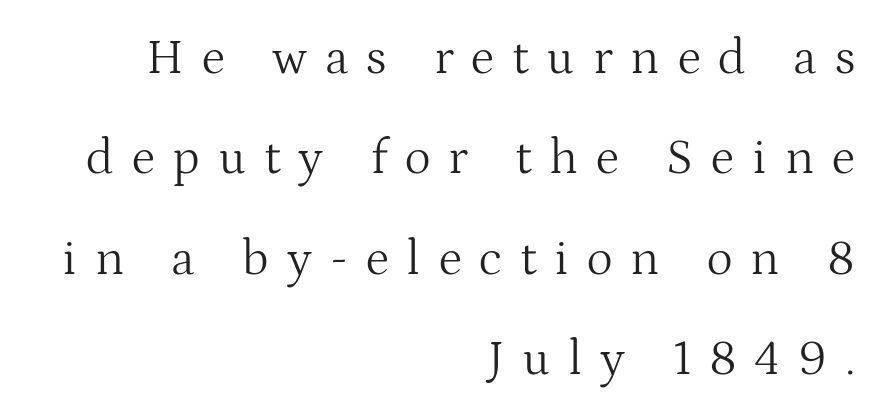
The image shows 50 px light serif type, upright; set right-aligned, loose line spacing (2.01x), unusually wide letter spacing (+0.36 em), not underlined; medium stroke contrast and a medium x-height.
